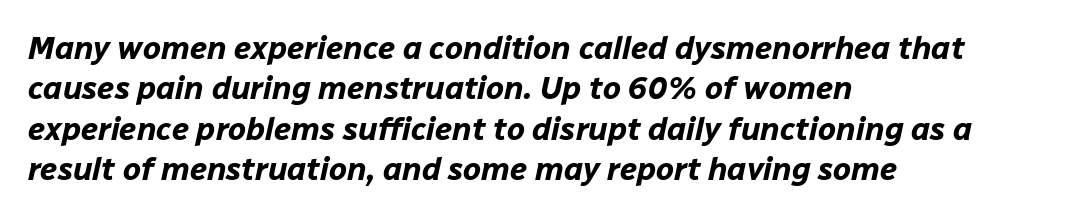
Q: Is the text bold? A: Yes.
Q: Is the text italic (slanted)? A: Yes, it leans right by about 12 degrees.
Q: Is the text underlined? A: No.
Q: How is the paragraph aligned? A: Left-aligned.
Q: Is the spacing between letters normal or unusually wide? A: Normal.
Q: Is the spacing between lines tight, normal or loose? A: Normal.
Q: Width (condensed, normal, or wide)? A: Normal.
Q: Stroke contrast? A: Low.
Q: x-height? A: Medium.
Q: Monospaced? A: No.
